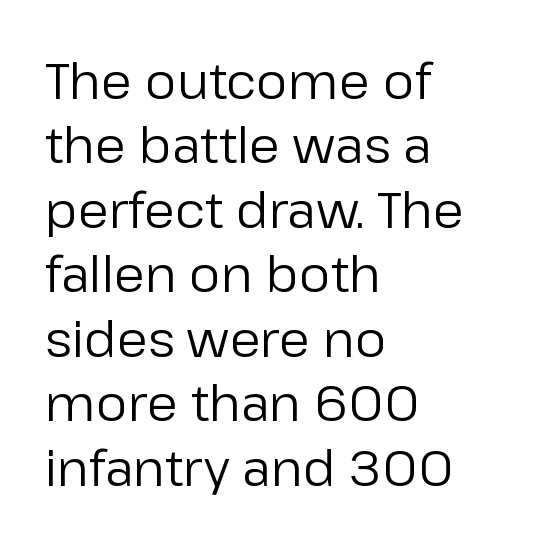
Q: Is the text bold? A: No.
Q: Is the text italic (slanted)? A: No, it is upright.
Q: Is the typeface a serif or a sans-serif typeface? A: Sans-serif.
Q: Is the text underlined? A: No.
Q: How is the paragraph aligned? A: Left-aligned.
Q: Is the spacing between letters normal or unusually wide? A: Normal.
Q: Is the spacing between lines tight, normal or loose? A: Normal.
Q: Width (condensed, normal, or wide)? A: Normal.
Q: Stroke contrast? A: Low.
Q: x-height? A: Medium.
Q: Monospaced? A: No.
